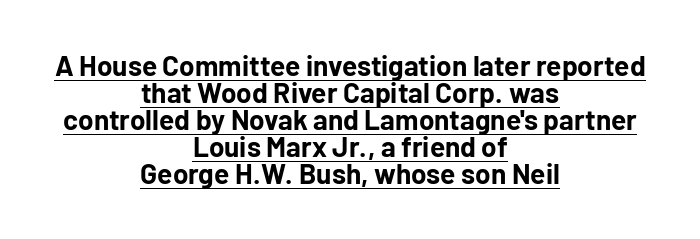
The image shows 28 px bold sans-serif type, upright; set centered, tight line spacing (0.96x), normal letter spacing, underlined; low stroke contrast and a medium x-height.
